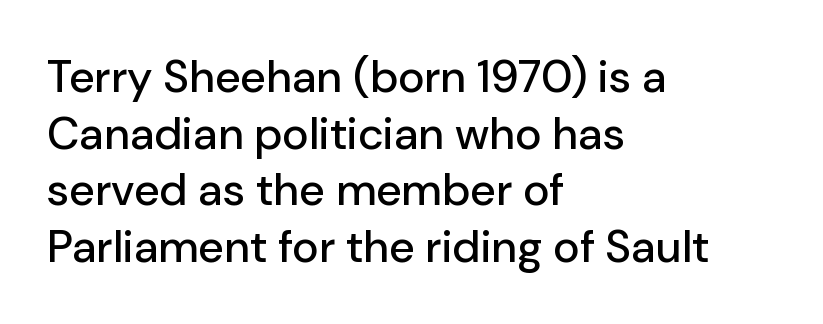
{"serif": "no", "italic": "no", "width": "normal", "stroke_contrast": "low", "x_height": "medium", "monospaced": "no", "underline": "no", "align": "left", "line_spacing": "normal", "line_spacing_ratio": 1.26, "letter_spacing": "normal", "letter_spacing_em": 0.0, "glyph_px": 45}
